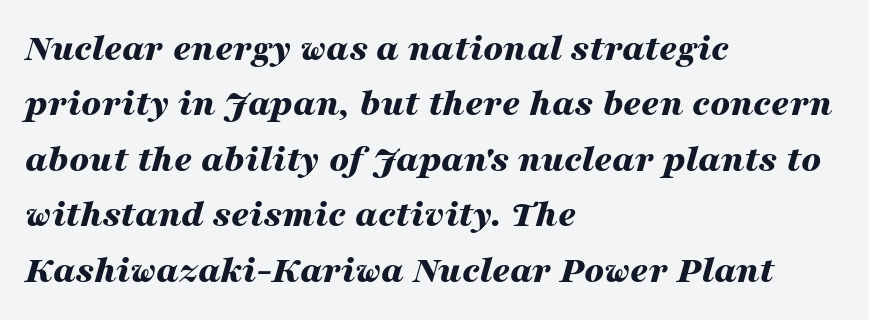
The image shows 39 px bold, wide type, italic (leaning right); set left-aligned, normal line spacing (1.42x), normal letter spacing, not underlined; medium stroke contrast and a medium x-height.
